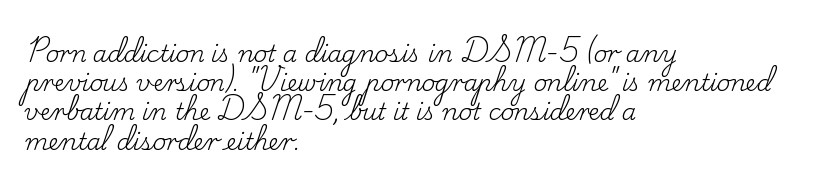
Q: Is the text bold? A: No.
Q: Is the text italic (slanted)? A: Yes.
Q: Is the text underlined? A: No.
Q: How is the paragraph aligned? A: Left-aligned.
Q: Is the spacing between letters normal or unusually wide? A: Normal.
Q: Is the spacing between lines tight, normal or loose? A: Normal.
